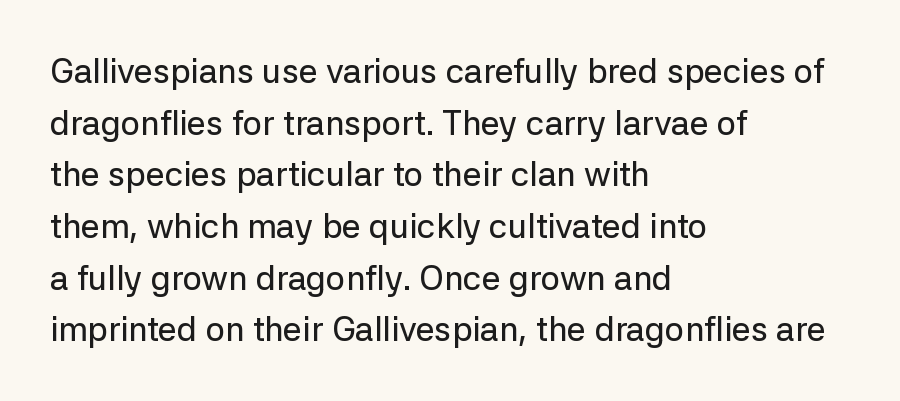
{"serif": "no", "italic": "no", "width": "normal", "stroke_contrast": "low", "x_height": "medium", "monospaced": "no", "underline": "no", "align": "left", "line_spacing": "normal", "line_spacing_ratio": 1.52, "letter_spacing": "normal", "letter_spacing_em": 0.0, "glyph_px": 34}
